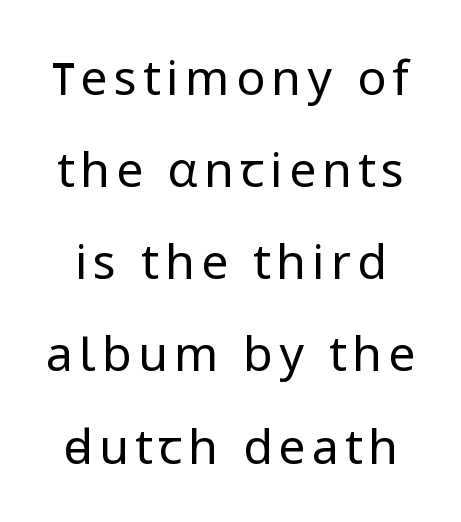
Q: Is the text bold? A: No.
Q: Is the text italic (slanted)? A: No, it is upright.
Q: Is the typeface a serif or a sans-serif typeface? A: Sans-serif.
Q: Is the text underlined? A: No.
Q: Is the spacing between lines tight, normal or loose? A: Loose.
Q: Width (condensed, normal, or wide)? A: Normal.
Q: Stroke contrast? A: Low.
Q: x-height? A: Medium.
Q: Monospaced? A: No.
